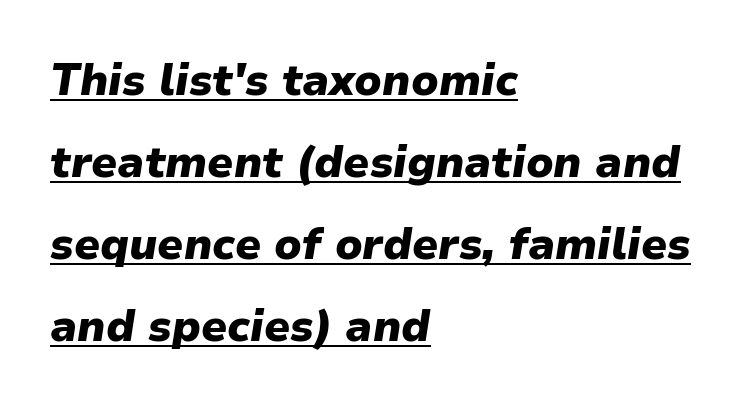
The image shows 44 px heavy type, italic (leaning right); set left-aligned, line spacing 1.86x, normal letter spacing, underlined; low stroke contrast and a medium x-height.
